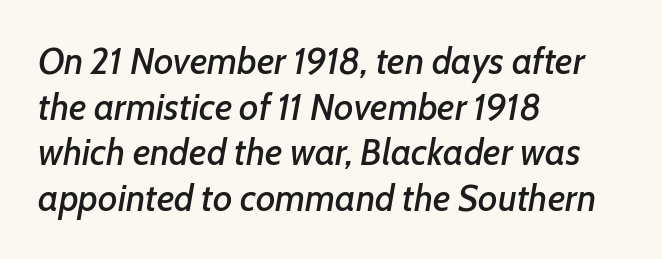
The image shows 37 px text type, italic (leaning right); set left-aligned, line spacing 1.23x, normal letter spacing, not underlined; low stroke contrast and a medium x-height.
